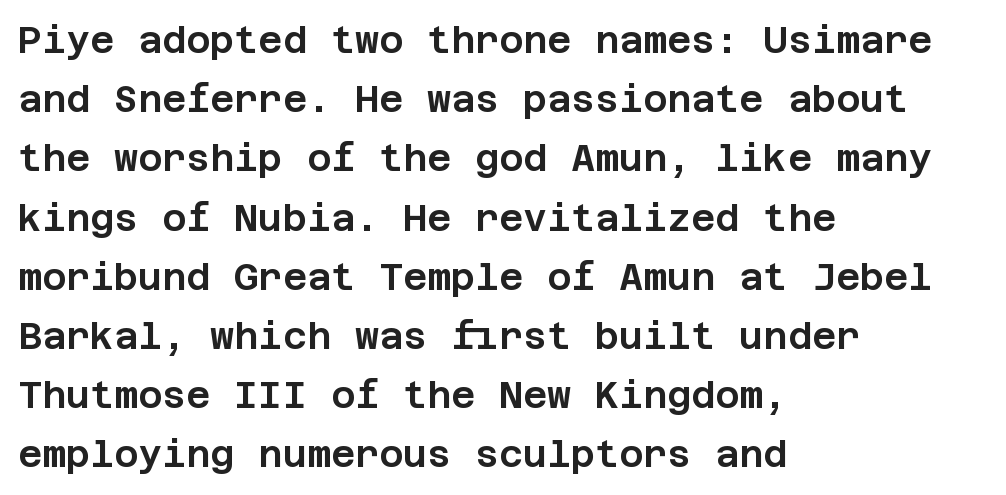
A sans-serif font was chosen for this passage. The letters stand straight up with perfectly vertical stems. Inter-character spacing is left at the font's built-in metrics. The specimen omits any rule beneath the text block's lines. Line spacing here is normal.
